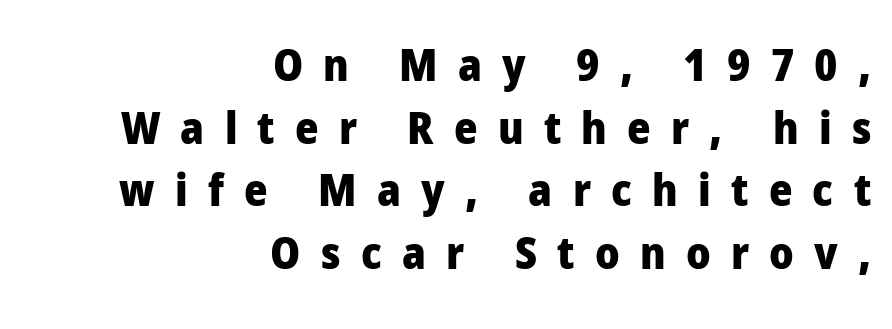
The image shows 45 px heavy sans-serif type, upright; set right-aligned, normal line spacing (1.39x), unusually wide letter spacing (+0.45 em), not underlined; low stroke contrast and a medium x-height.
